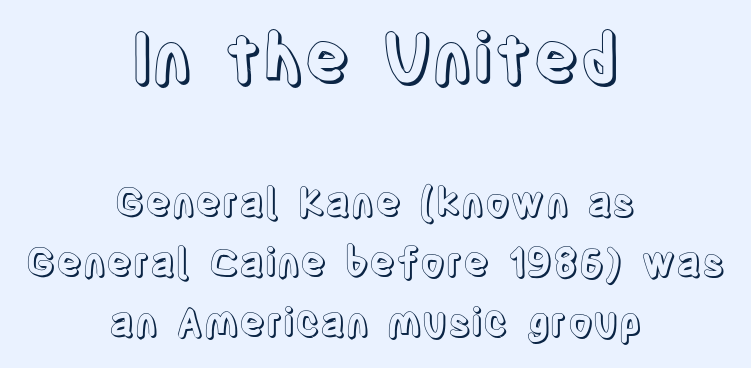
The specimen omits any rule beneath the text block's lines. Think of a printed novel: that variable character pitch is what you see here. Tall strokes in this sample are plumb rather than angled. In CSS terms this would be text-align: center. The upper block of text is set noticeably larger than the block beneath it. Students, note that the glyphs here touch the page at normal intervals.
